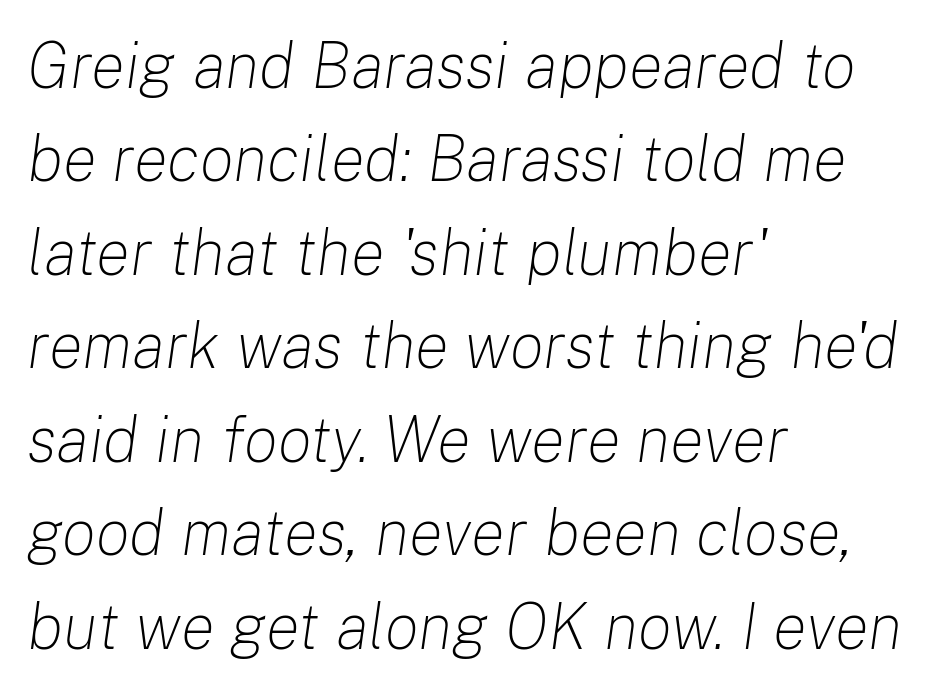
Q: Is the text bold? A: No.
Q: Is the text italic (slanted)? A: Yes, it leans right by about 8 degrees.
Q: Is the text underlined? A: No.
Q: How is the paragraph aligned? A: Left-aligned.
Q: Is the spacing between letters normal or unusually wide? A: Normal.
Q: Is the spacing between lines tight, normal or loose? A: Normal.
Q: Width (condensed, normal, or wide)? A: Normal.
Q: Stroke contrast? A: Low.
Q: x-height? A: Medium.
Q: Monospaced? A: No.
